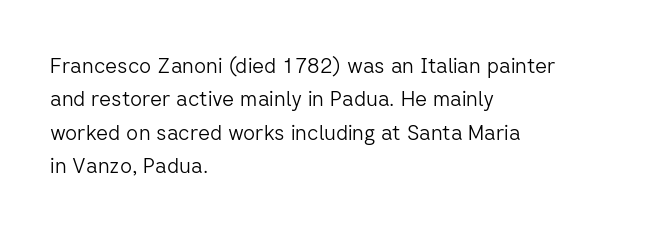
How would I describe the line gaps? Plain and ordinary. Weight: in the light-to-regular range. The type is set solid horizontally, with unmodified tracking. The lines are quadded left.
